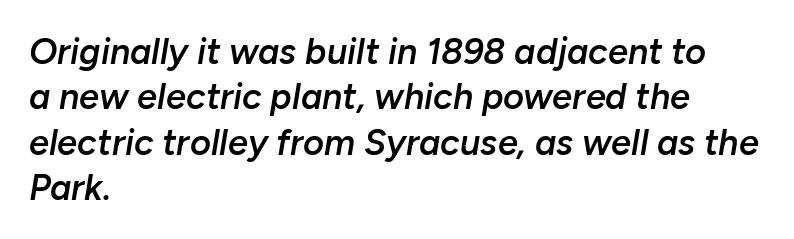
The image shows 36 px semibold type, italic (leaning right); set left-aligned, normal line spacing (1.26x), normal letter spacing, not underlined; low stroke contrast and a medium x-height.
